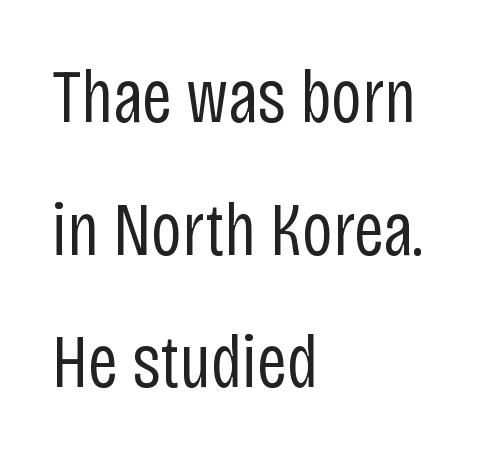
Q: Is the text bold? A: No.
Q: Is the text italic (slanted)? A: No, it is upright.
Q: Is the typeface a serif or a sans-serif typeface? A: Sans-serif.
Q: Is the text underlined? A: No.
Q: How is the paragraph aligned? A: Left-aligned.
Q: Is the spacing between letters normal or unusually wide? A: Normal.
Q: Width (condensed, normal, or wide)? A: Condensed.
Q: Stroke contrast? A: Low.
Q: x-height? A: Large.
Q: Monospaced? A: No.
